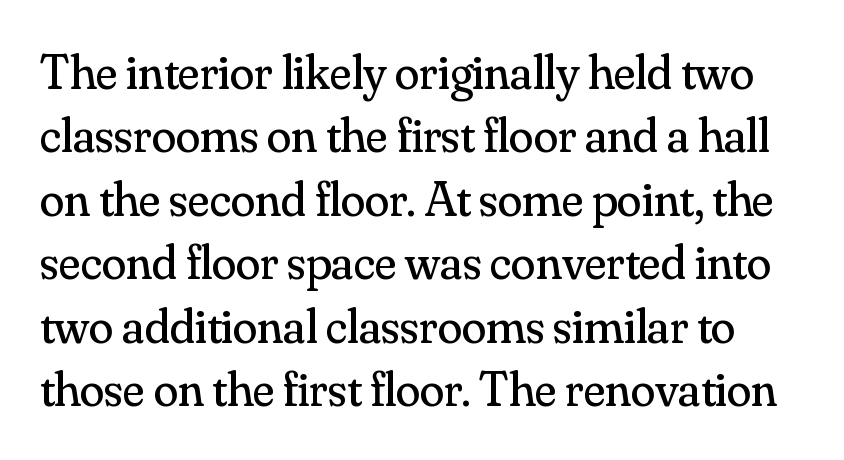
{"serif": "yes", "italic": "no", "bold": "no", "weight": "regular", "width": "normal", "stroke_contrast": "medium", "x_height": "small", "monospaced": "no", "underline": "no", "line_spacing": "normal", "line_spacing_ratio": 1.27, "letter_spacing": "normal", "letter_spacing_em": 0.0, "glyph_px": 50}
